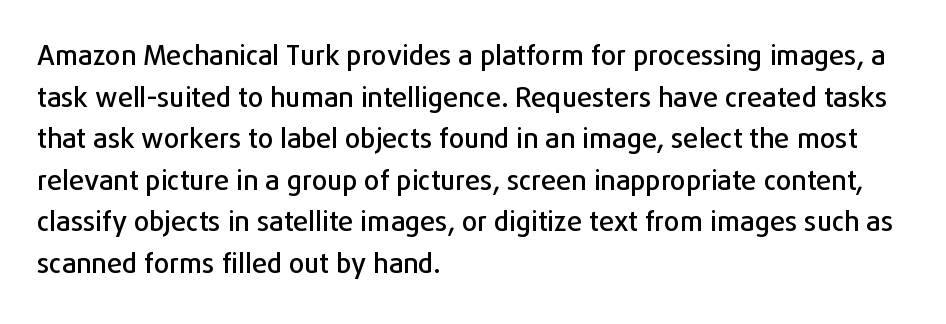
A typesetter would call this zero additional tracking. Line beginnings align vertically; line endings do not. The leading is moderate, giving the passage an even texture. No italicization has been applied; the sample stays upright. This rendering features lettering with no underline.
